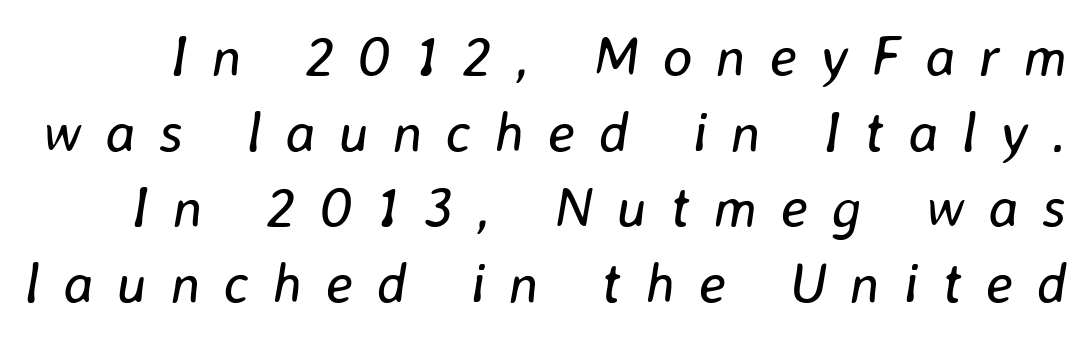
{"italic": "yes", "lean": "right", "slant_degrees": 8, "bold": "no", "weight": "regular", "width": "normal", "stroke_contrast": "low", "x_height": "medium", "monospaced": "no", "underline": "no", "line_spacing": "normal", "line_spacing_ratio": 1.35, "letter_spacing": "wide", "letter_spacing_em": 0.42, "glyph_px": 56}
